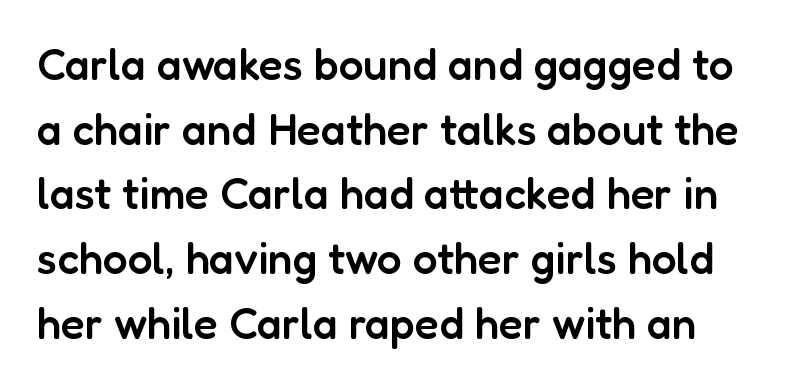
Q: Is the text bold? A: Semi-bold.
Q: Is the text italic (slanted)? A: No, it is upright.
Q: Is the typeface a serif or a sans-serif typeface? A: Sans-serif.
Q: Is the text underlined? A: No.
Q: Is the spacing between letters normal or unusually wide? A: Normal.
Q: Is the spacing between lines tight, normal or loose? A: Normal.
Q: Width (condensed, normal, or wide)? A: Normal.
Q: Stroke contrast? A: Low.
Q: x-height? A: Medium.
Q: Monospaced? A: No.
